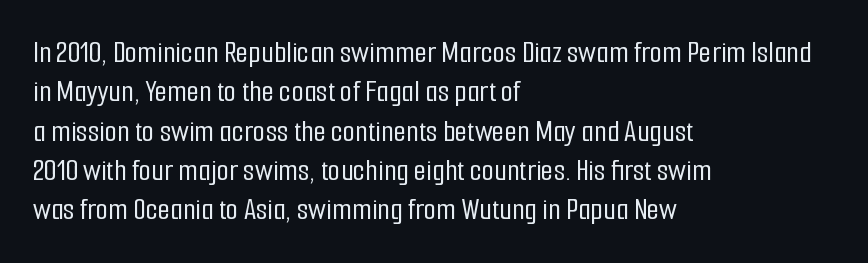
The image shows 32 px condensed sans-serif type, upright; set left-aligned, line spacing 1.23x, normal letter spacing, not underlined; low stroke contrast and a medium x-height.
